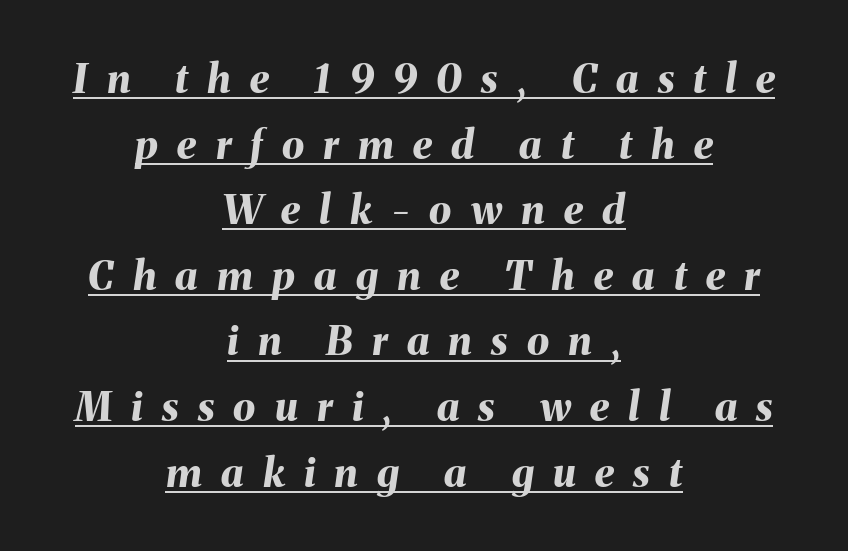
{"italic": "yes", "lean": "right", "slant_degrees": 8, "bold": "yes", "weight": "bold", "width": "normal", "stroke_contrast": "medium", "x_height": "medium", "monospaced": "no", "underline": "yes", "align": "center", "line_spacing": "normal", "line_spacing_ratio": 1.64, "letter_spacing": "wide", "letter_spacing_em": 0.48, "glyph_px": 40}
